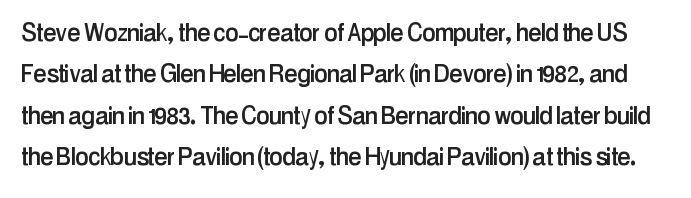
{"serif": "no", "italic": "no", "width": "condensed", "stroke_contrast": "low", "x_height": "medium", "monospaced": "no", "underline": "no", "line_spacing": "normal", "line_spacing_ratio": 1.38, "letter_spacing": "normal", "letter_spacing_em": 0.0, "glyph_px": 30}
